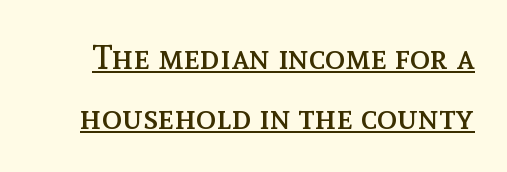
The strokes carry an ordinary text weight at most. Do the characters align in a grid? No, the font is proportional. Does extra space separate the letters? No, they use regular spacing. The type sits square on the baseline with zero lean. The sample's only ornament is a line tracing under the words.
